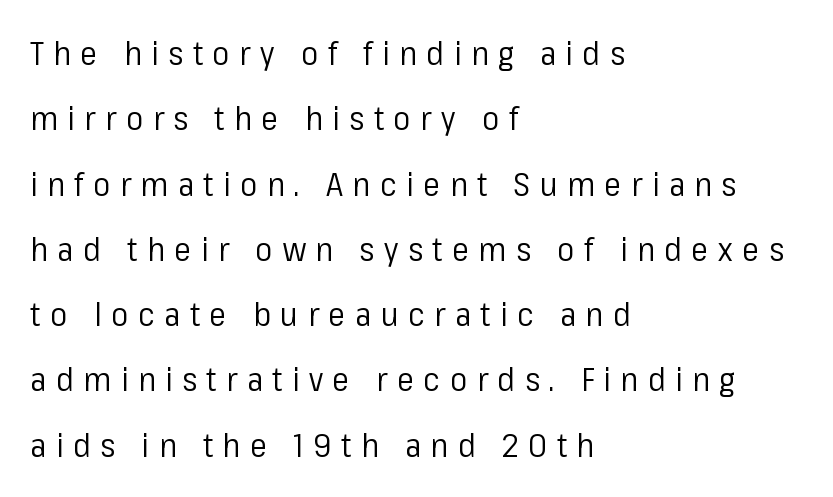
Stroke terminals: plain, sans-serif. Compared with typical body copy, the letter spacing here is much looser. A quiet, ordinary-to-light weight characterises the typeface. Here the designer chose a conventional face with non-uniform glyph widths.
